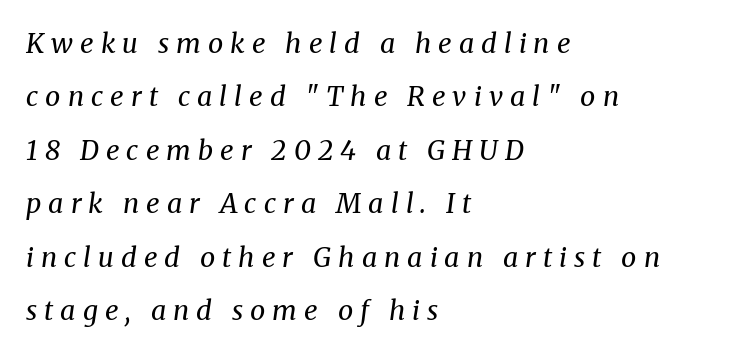
{"italic": "yes", "lean": "right", "slant_degrees": 8, "bold": "no", "underline": "no", "align": "left", "line_spacing": "loose", "line_spacing_ratio": 1.98, "letter_spacing": "wide", "letter_spacing_em": 0.26, "glyph_px": 27}
